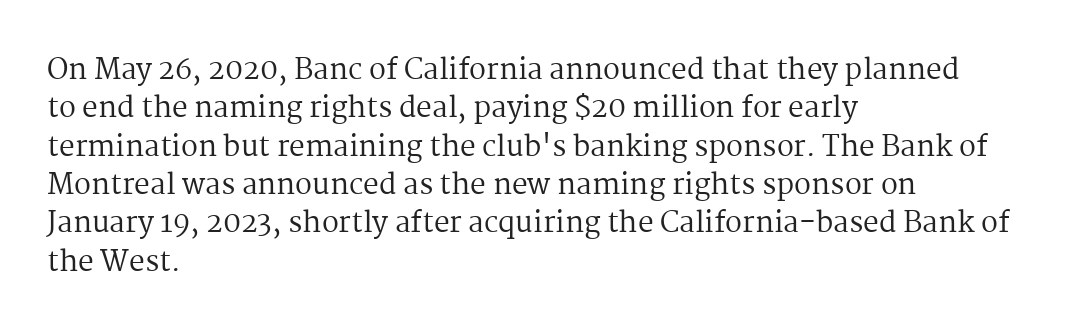
Q: Is the text bold? A: No.
Q: Is the text italic (slanted)? A: No, it is upright.
Q: Is the typeface a serif or a sans-serif typeface? A: Serif.
Q: Is the text underlined? A: No.
Q: How is the paragraph aligned? A: Left-aligned.
Q: Is the spacing between letters normal or unusually wide? A: Normal.
Q: Is the spacing between lines tight, normal or loose? A: Normal.
Q: Width (condensed, normal, or wide)? A: Normal.
Q: Stroke contrast? A: Medium.
Q: x-height? A: Medium.
Q: Monospaced? A: No.
